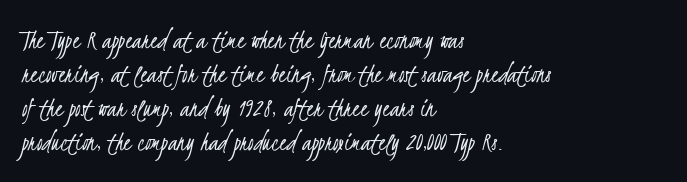
The image shows 28 px light, condensed sans-serif type; set left-aligned, line spacing 1.21x, normal letter spacing, not underlined; low stroke contrast and a small x-height.
